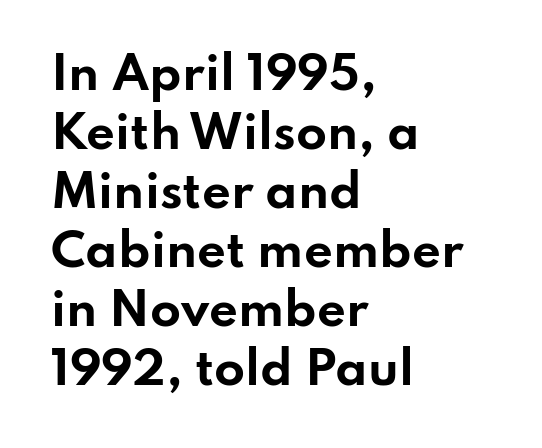
The line texture is even and compact thanks to regular tracking. The font family rendered here belongs to the sans-serif group. Horizontally, the lines are justified to the leading edge only. If you drew a line through each stem, it would be perfectly vertical. Students, this is bold: see how much ink each stroke carries. You could not count columns in this text — the font is proportionally spaced.
